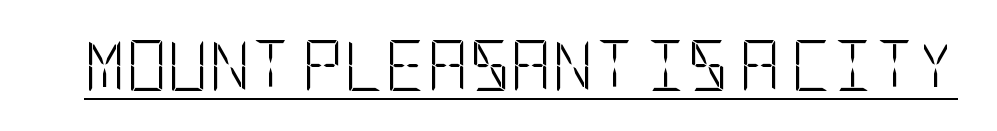
The letters stand upright; this is a roman face. The rendered words wear a rule along their underside. The font is comparable to plain body text, perhaps lighter. Tracking here is standard; glyphs follow each other at the usual distance.
